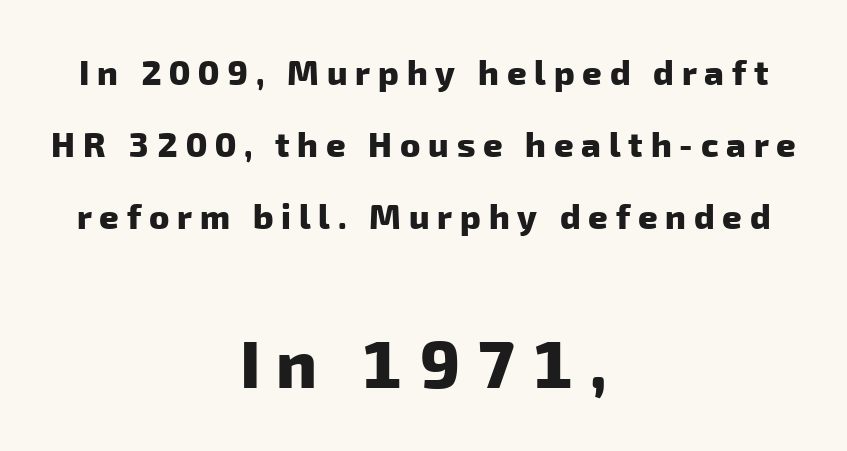
{"serif": "no", "bold": "yes", "weight": "heavy", "width": "normal", "stroke_contrast": "low", "x_height": "medium", "monospaced": "no", "underline": "no", "align": "center", "line_spacing": "loose", "line_spacing_ratio": 2.12, "letter_spacing": "wide", "letter_spacing_em": 0.23, "larger_block": "second", "size_ratio": 1.97, "glyph_px": 67}
